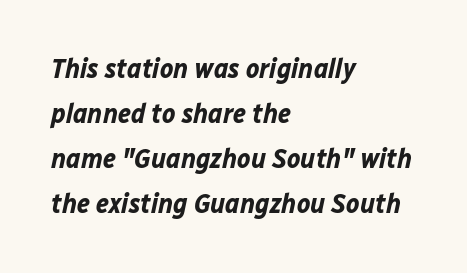
{"italic": "yes", "lean": "right", "slant_degrees": 12, "bold": "yes", "weight": "bold", "width": "normal", "stroke_contrast": "low", "x_height": "medium", "monospaced": "no", "underline": "no", "align": "left", "line_spacing": "normal", "line_spacing_ratio": 1.61, "letter_spacing": "normal", "letter_spacing_em": 0.0, "glyph_px": 28}
